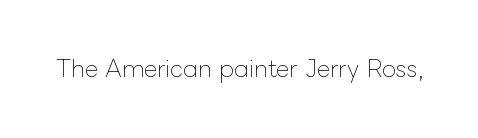
Q: Is the text bold? A: No.
Q: Is the text italic (slanted)? A: No, it is upright.
Q: Is the text underlined? A: No.
Q: Is the spacing between letters normal or unusually wide? A: Normal.
